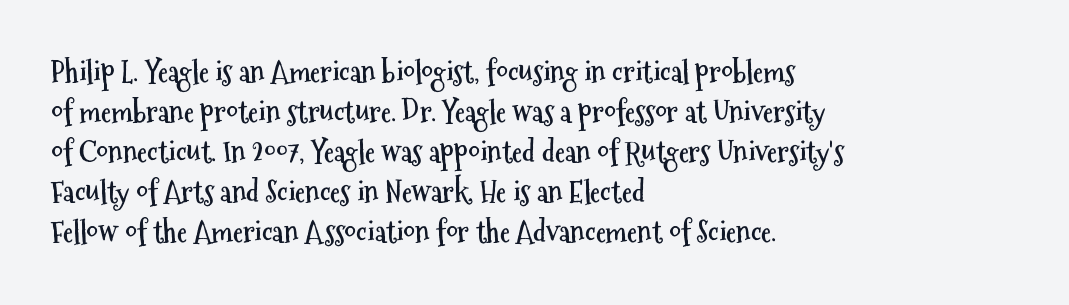
The image shows 29 px semibold, condensed sans-serif type, upright; set left-aligned, normal line spacing (1.38x), normal letter spacing, not underlined; medium stroke contrast and a medium x-height.
